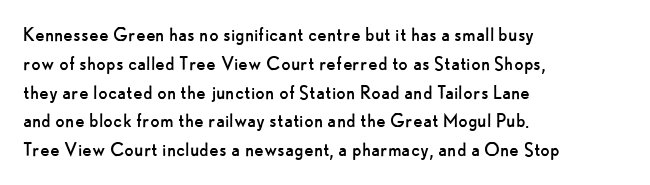
The image shows 22 px text type, upright; set left-aligned, normal line spacing (1.31x), normal letter spacing, not underlined.
